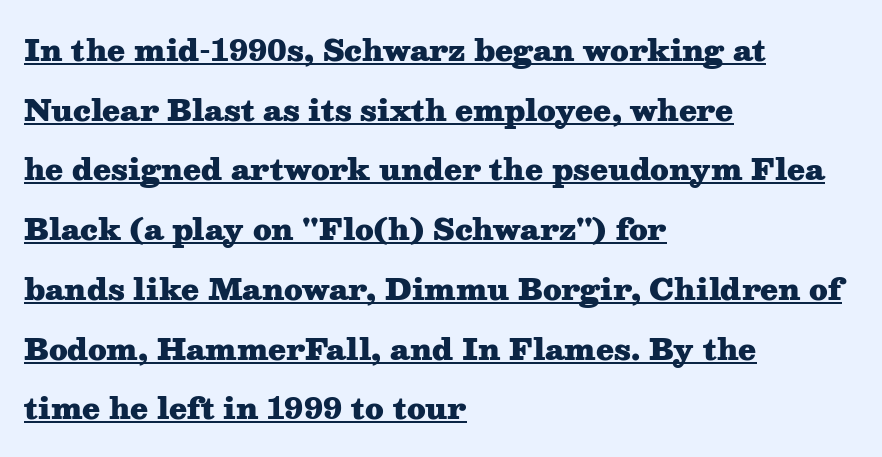
{"serif": "yes", "italic": "no", "bold": "yes", "weight": "heavy", "width": "wide", "stroke_contrast": "medium", "x_height": "medium", "monospaced": "no", "underline": "yes", "align": "left", "line_spacing": "loose", "line_spacing_ratio": 2.06, "letter_spacing": "normal", "letter_spacing_em": 0.0, "glyph_px": 29}
